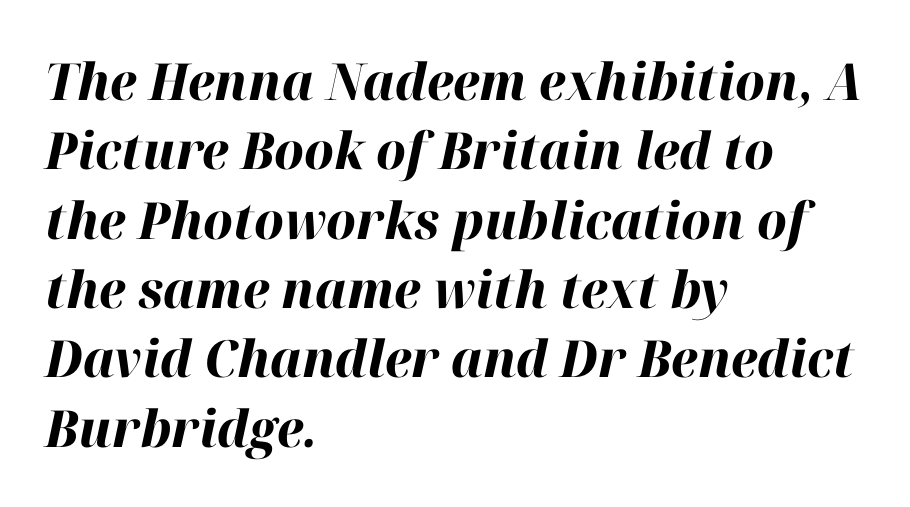
These lines are rendered in a variable-pitch font. Caption: multi-line text, flush left, ragged right. How heavy is the stroke? Heavy — this is a bold. The rows are spaced the way most documents space them. A typesetter would mark this as italic.
